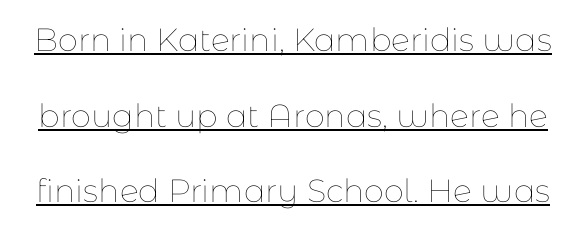
The image shows 32 px thin type, upright; set loose line spacing (2.36x), normal letter spacing, underlined; low stroke contrast and a medium x-height.
